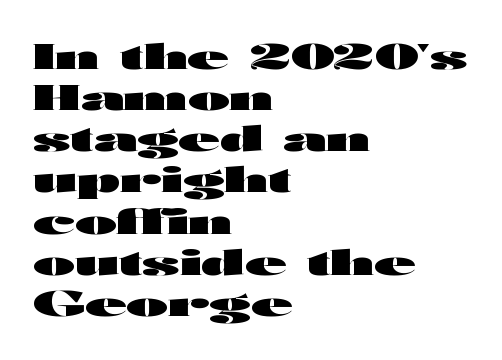
The glyphs in this specimen are sans serif. Reading down the block, your eye returns to a fixed left position each line. Vertical strokes here are truly vertical. Type without underlining. Note the varied advance widths — an 'i' is clearly narrower than an 'm'. Heft: maximum for text — a bold.
